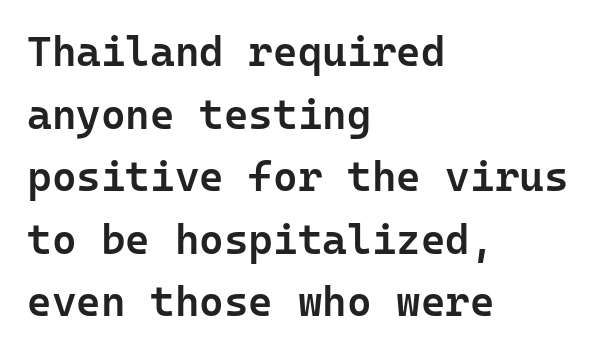
Decoration check: the copy has no underline. Leading: standard. The face used here is monospaced, like something from a code editor. Look at the tracking — it's just the regular setting, nothing added. A typesetter would label this face a sans.
